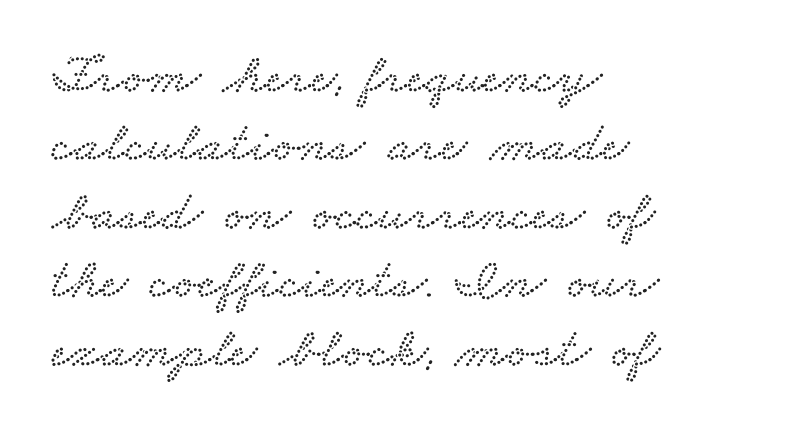
Q: Is the typeface a serif or a sans-serif typeface? A: Serif.
Q: Is the text underlined? A: No.
Q: How is the paragraph aligned? A: Left-aligned.
Q: Is the spacing between letters normal or unusually wide? A: Normal.
Q: Width (condensed, normal, or wide)? A: Wide.
Q: Stroke contrast? A: Low.
Q: x-height? A: Small.
Q: Monospaced? A: No.
